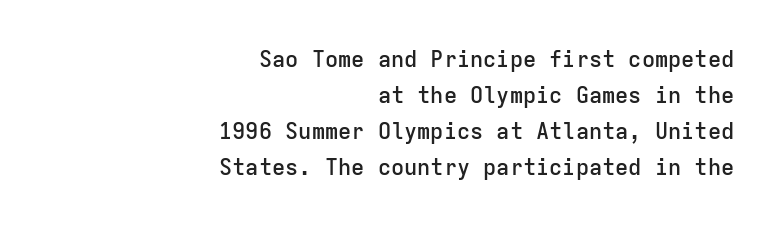
{"italic": "no", "bold": "semi", "underline": "no", "align": "right", "line_spacing": "normal", "line_spacing_ratio": 1.64, "letter_spacing": "normal", "letter_spacing_em": 0.0, "glyph_px": 22}
